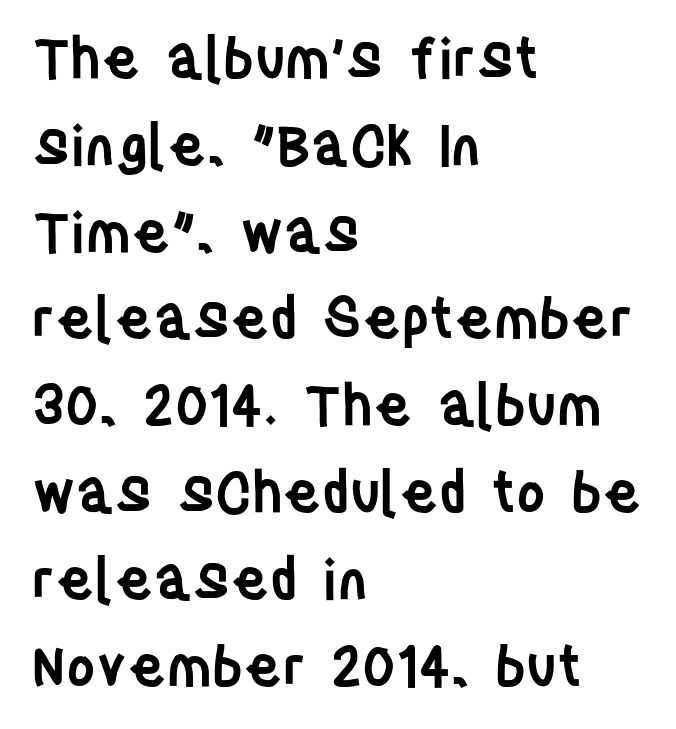
The image shows 56 px semibold, condensed sans-serif type, upright; set left-aligned, normal line spacing (1.55x), normal letter spacing, not underlined; low stroke contrast and a large x-height.
